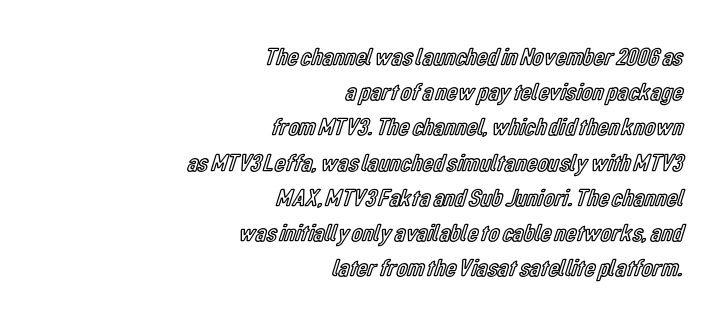
Q: Is the text italic (slanted)? A: Yes.
Q: Is the text underlined? A: No.
Q: How is the paragraph aligned? A: Right-aligned.
Q: Is the spacing between letters normal or unusually wide? A: Normal.
Q: Is the spacing between lines tight, normal or loose? A: Normal.
